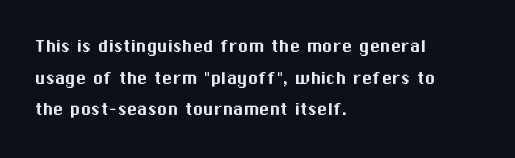
Has an underline been added? It has not. Do the letters lean? They stand straight. Notice how descenders clear the ascenders below comfortably — that's standard leading. The line texture is even and compact thanks to regular tracking.
